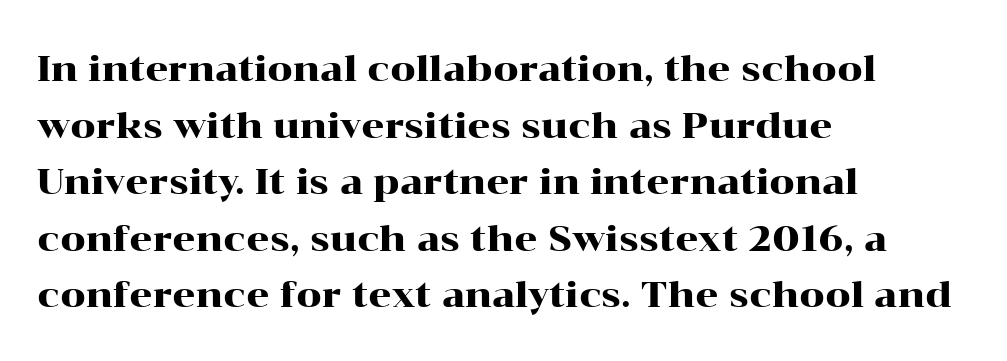
{"serif": "yes", "italic": "no", "width": "wide", "stroke_contrast": "high", "x_height": "medium", "monospaced": "no", "underline": "no", "align": "left", "line_spacing": "normal", "line_spacing_ratio": 1.57, "letter_spacing": "normal", "letter_spacing_em": 0.0, "glyph_px": 36}
